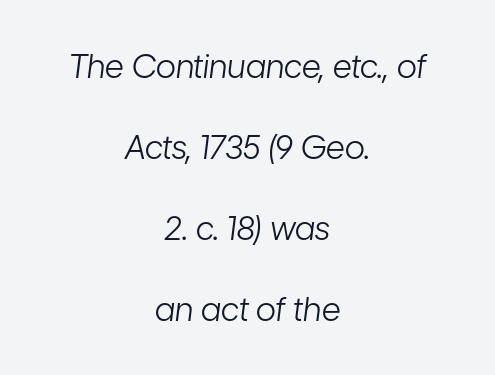
The image shows 33 px light, condensed type, italic (leaning right); set centered, loose line spacing (2.45x), normal letter spacing, not underlined; low stroke contrast and a medium x-height.
